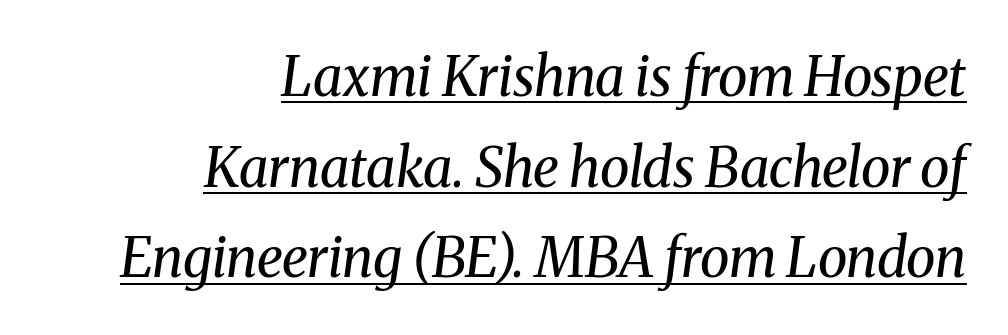
The image shows 54 px regular-weight serif type, italic (leaning right); set right-aligned, normal line spacing (1.68x), normal letter spacing, underlined; medium stroke contrast and a medium x-height.
